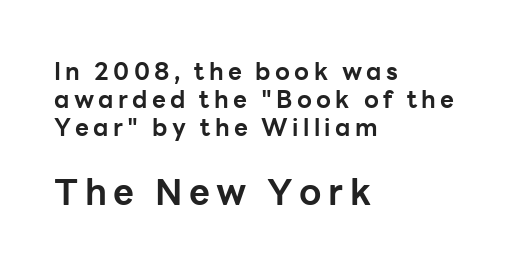
Q: Is the text bold? A: Yes.
Q: Is the text italic (slanted)? A: No, it is upright.
Q: Is the typeface a serif or a sans-serif typeface? A: Sans-serif.
Q: Is the text underlined? A: No.
Q: How is the paragraph aligned? A: Left-aligned.
Q: Which block of text is set in a larger size, the first (top) or the second (bottom)? A: The second (bottom) one.
Q: Width (condensed, normal, or wide)? A: Normal.
Q: Stroke contrast? A: Low.
Q: x-height? A: Medium.
Q: Monospaced? A: No.
